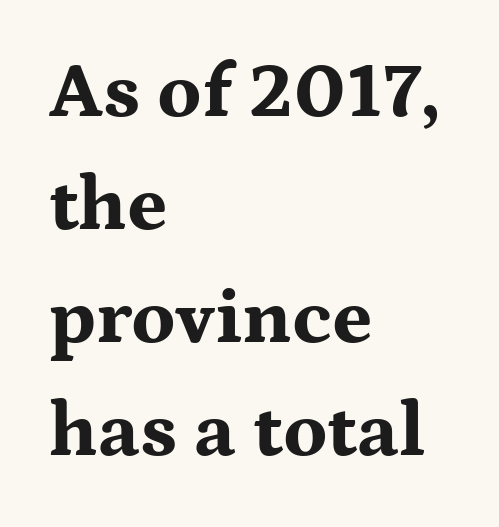
Q: Is the text bold? A: Yes.
Q: Is the text italic (slanted)? A: No, it is upright.
Q: Is the typeface a serif or a sans-serif typeface? A: Serif.
Q: Is the text underlined? A: No.
Q: How is the paragraph aligned? A: Left-aligned.
Q: Is the spacing between letters normal or unusually wide? A: Normal.
Q: Is the spacing between lines tight, normal or loose? A: Normal.
Q: Width (condensed, normal, or wide)? A: Wide.
Q: Stroke contrast? A: Medium.
Q: x-height? A: Medium.
Q: Monospaced? A: No.
